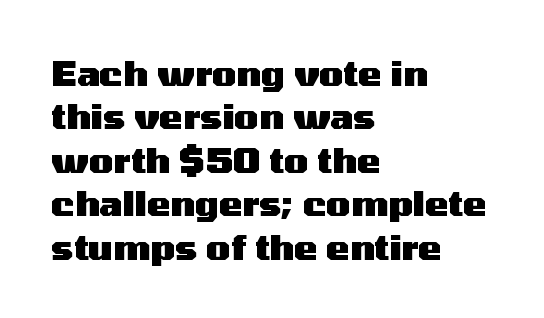
The image shows 35 px heavy, wide sans-serif type, upright; set left-aligned, line spacing 1.24x, normal letter spacing, not underlined; medium stroke contrast and a medium x-height.
